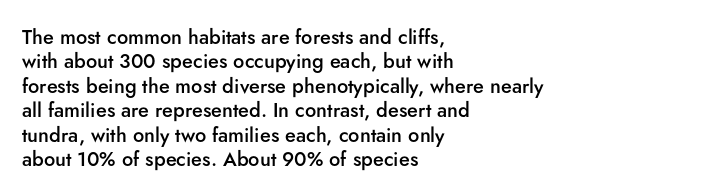
Q: Is the text bold? A: Semi-bold.
Q: Is the text italic (slanted)? A: No, it is upright.
Q: Is the text underlined? A: No.
Q: How is the paragraph aligned? A: Left-aligned.
Q: Is the spacing between letters normal or unusually wide? A: Normal.
